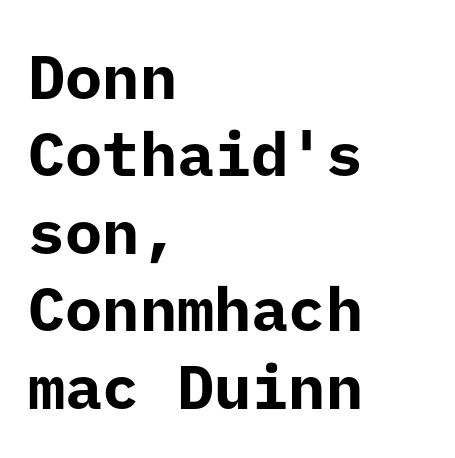
The image shows 62 px bold sans-serif type, upright; set left-aligned, normal line spacing (1.25x), normal letter spacing, not underlined; low stroke contrast and a medium x-height.
